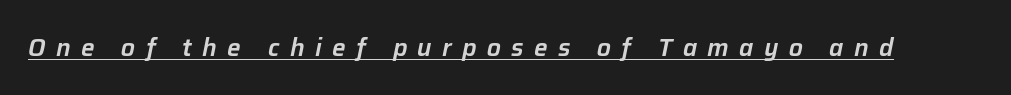
Q: Is the text italic (slanted)? A: Yes, it leans right by about 12 degrees.
Q: Is the text underlined? A: Yes.
Q: Is the spacing between letters normal or unusually wide? A: Unusually wide.
